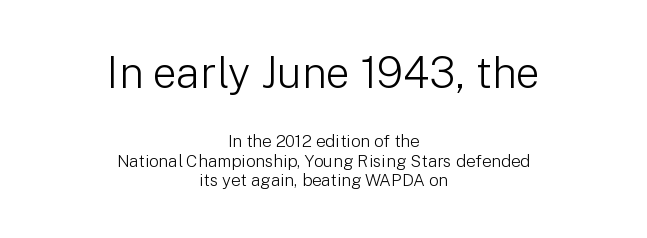
The specimen omits any rule beneath the text block's lines. The lines in this sample share a center point and differ in where they start and stop. Whoever set this made the first block the dominant, larger element. Does extra space separate the letters? No, they use regular spacing. Bold? No — there's no thickening of the strokes.
